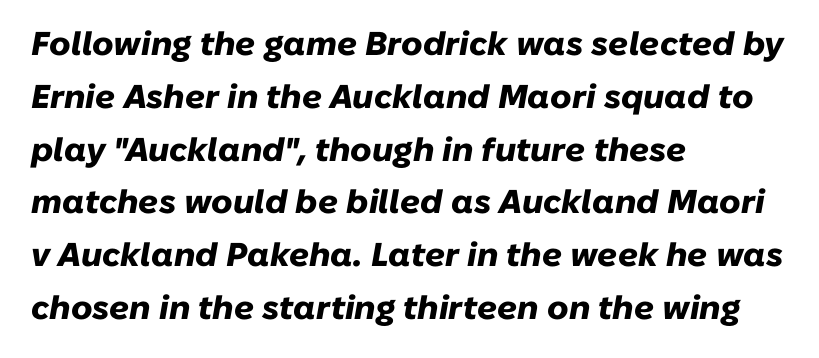
{"italic": "yes", "lean": "right", "slant_degrees": 10, "bold": "yes", "weight": "heavy", "width": "normal", "stroke_contrast": "low", "x_height": "medium", "monospaced": "no", "underline": "no", "align": "left", "line_spacing": "normal", "line_spacing_ratio": 1.6, "letter_spacing": "normal", "letter_spacing_em": 0.0, "glyph_px": 33}
